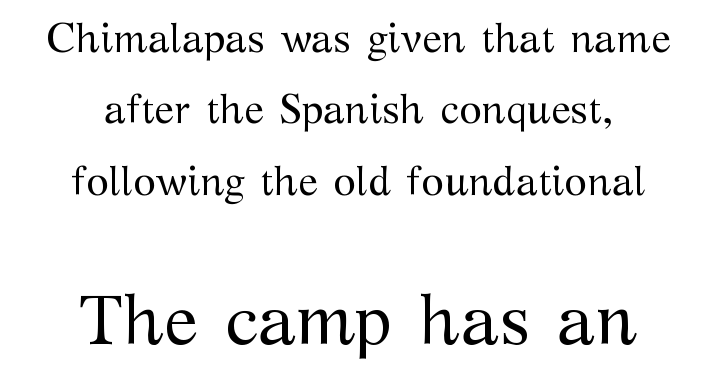
The composition opens small and finishes big. A clean baseline with only descenders dipping below it. No heavy texture on the line: the type isn't bold. This sample uses a serif face.
